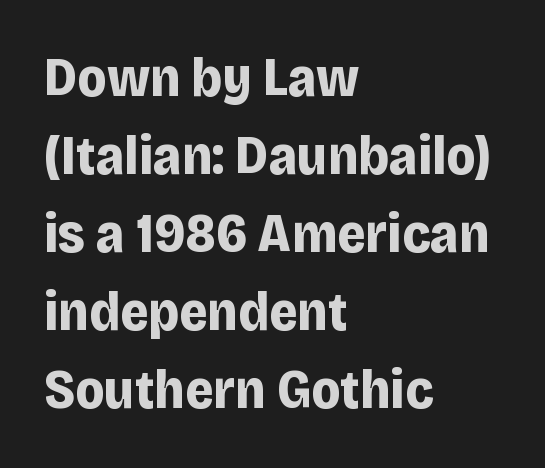
Check the space under the baseline: it is left empty. In terms of letterform style, serifs are entirely absent. The lines sit at an ordinary, default distance from one another. Every character sits straight up, as roman type does.
